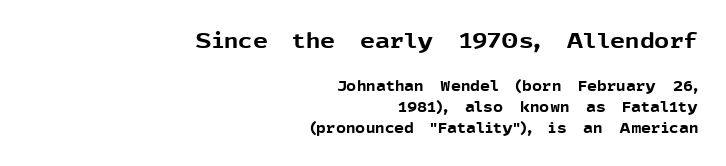
Q: Is the text bold? A: Yes.
Q: Is the text italic (slanted)? A: No, it is upright.
Q: Is the text underlined? A: No.
Q: How is the paragraph aligned? A: Right-aligned.
Q: Is the spacing between letters normal or unusually wide? A: Normal.
Q: Is the spacing between lines tight, normal or loose? A: Normal.
Q: Which block of text is set in a larger size, the first (top) or the second (bottom)? A: The first (top) one.
